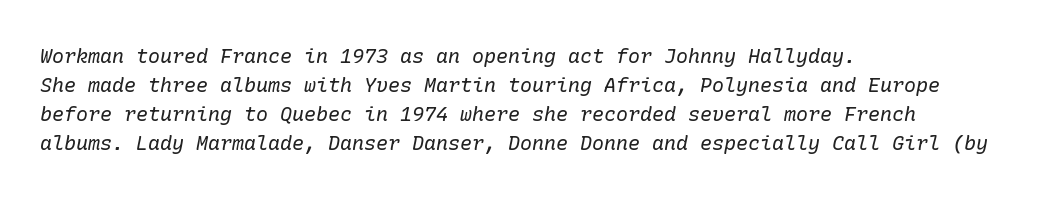
{"italic": "yes", "lean": "right", "slant_degrees": 10, "bold": "no", "underline": "no", "align": "left", "line_spacing": "normal", "line_spacing_ratio": 1.45, "letter_spacing": "normal", "letter_spacing_em": 0.0, "glyph_px": 20}
